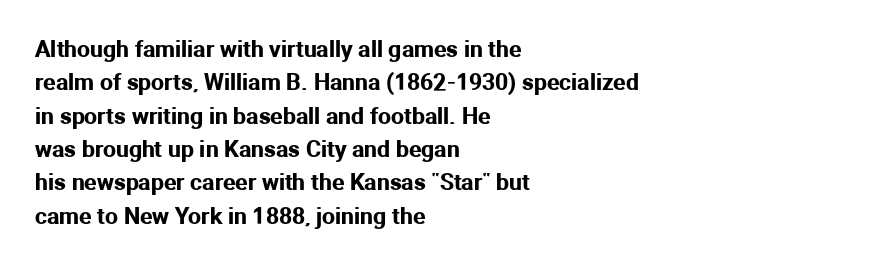
The image shows 23 px text type, upright; set left-aligned, normal line spacing (1.45x), normal letter spacing, not underlined.
